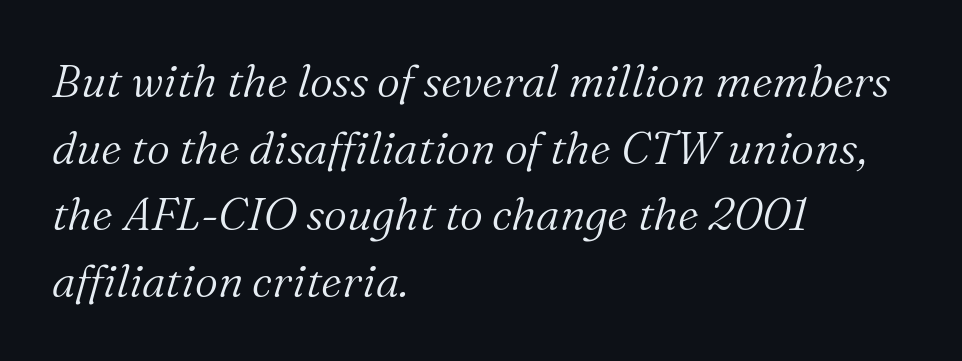
The image shows 45 px light serif type, italic (leaning right); set left-aligned, normal line spacing (1.48x), normal letter spacing, not underlined; medium stroke contrast and a medium x-height.
